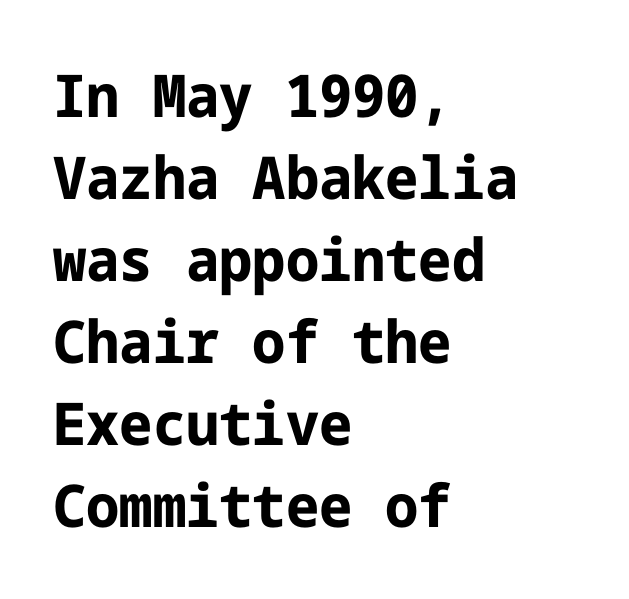
Do the letters lean? They stand straight. Caption: bold face, heavy strokes. Is the letter spacing exaggerated? No — it looks like the ordinary default. A bare baseline throughout the passage.
